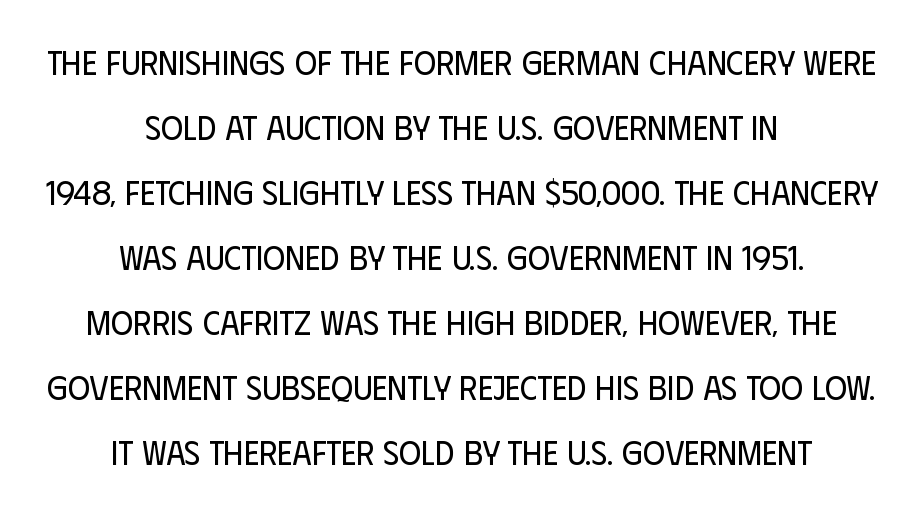
The image shows 34 px regular-weight, condensed sans-serif type, upright; set centered, loose line spacing (1.91x), normal letter spacing, not underlined; low stroke contrast and a large x-height.
